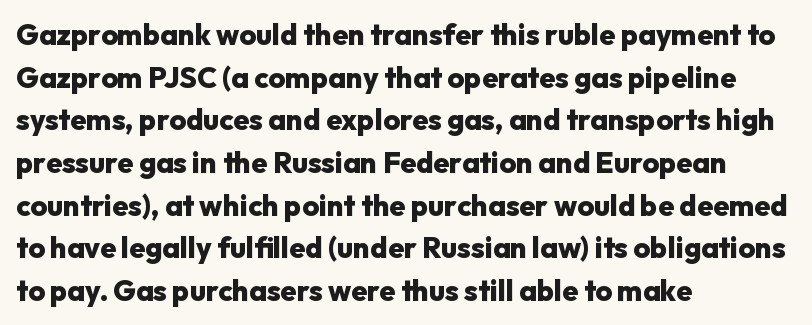
Observe the ordinary spacing: letters are neighbours, not strangers. Plenty of ink on the page — the face is bold. This sample uses an upright cut, with every glyph sitting square on the baseline. In terms of leading, this rendering sits right in the middle. The space beneath each line is pristine and unruled. Alignment: flush left.
